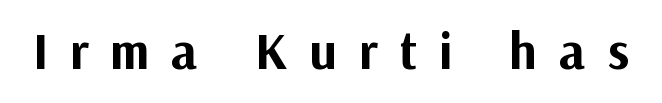
{"serif": "no", "italic": "no", "bold": "yes", "weight": "bold", "width": "normal", "stroke_contrast": "medium", "x_height": "medium", "monospaced": "no", "underline": "no", "letter_spacing": "wide", "letter_spacing_em": 0.42, "glyph_px": 52}
